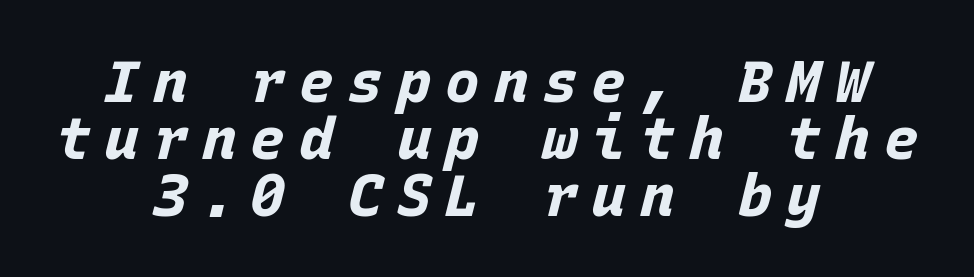
{"italic": "yes", "lean": "right", "slant_degrees": 15, "bold": "yes", "weight": "bold", "width": "normal", "stroke_contrast": "low", "x_height": "large", "monospaced": "yes", "underline": "no", "align": "center", "line_spacing": "tight", "line_spacing_ratio": 0.98, "letter_spacing": "wide", "letter_spacing_em": 0.24, "glyph_px": 58}
